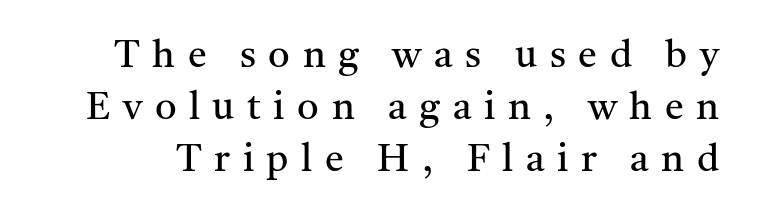
{"serif": "yes", "italic": "no", "bold": "no", "weight": "regular", "width": "normal", "stroke_contrast": "medium", "x_height": "medium", "monospaced": "no", "underline": "no", "line_spacing": "normal", "line_spacing_ratio": 1.37, "letter_spacing": "wide", "letter_spacing_em": 0.33, "glyph_px": 38}
